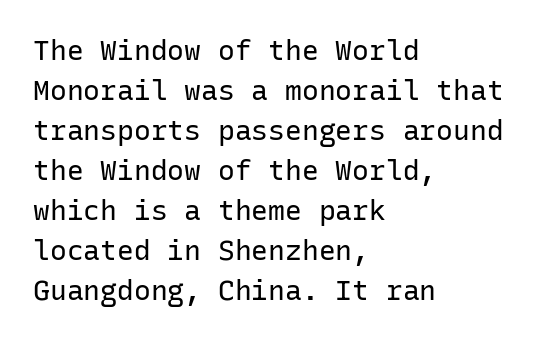
{"serif": "no", "italic": "no", "bold": "no", "weight": "regular", "width": "normal", "stroke_contrast": "low", "x_height": "medium", "monospaced": "yes", "underline": "no", "align": "left", "line_spacing": "normal", "line_spacing_ratio": 1.43, "letter_spacing": "normal", "letter_spacing_em": 0.0, "glyph_px": 28}
